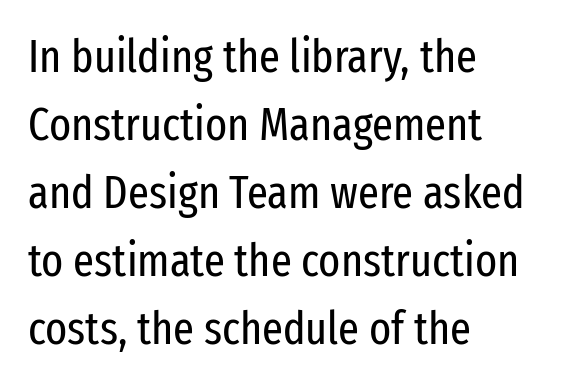
The image shows 46 px regular-weight, condensed sans-serif type, upright; set left-aligned, normal line spacing (1.48x), normal letter spacing, not underlined; low stroke contrast and a medium x-height.
